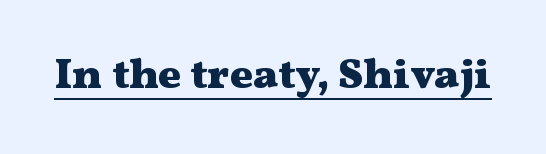
Q: Is the text bold? A: Yes.
Q: Is the text italic (slanted)? A: No, it is upright.
Q: Is the typeface a serif or a sans-serif typeface? A: Serif.
Q: Is the text underlined? A: Yes.
Q: Is the spacing between letters normal or unusually wide? A: Normal.
Q: Width (condensed, normal, or wide)? A: Wide.
Q: Stroke contrast? A: Medium.
Q: x-height? A: Medium.
Q: Monospaced? A: No.
